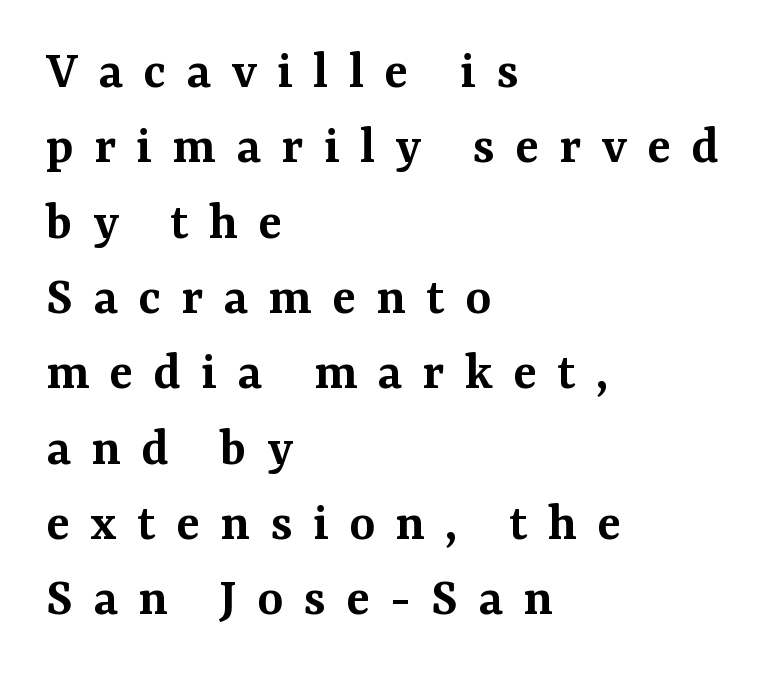
The image shows 55 px semibold serif type, upright; set left-aligned, normal line spacing (1.37x), unusually wide letter spacing (+0.37 em), not underlined; medium stroke contrast and a medium x-height.
